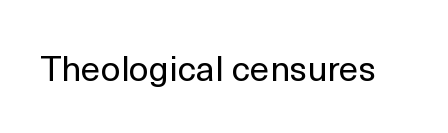
The image shows 35 px regular-weight sans-serif type, upright; set normal letter spacing, not underlined; a medium x-height.
